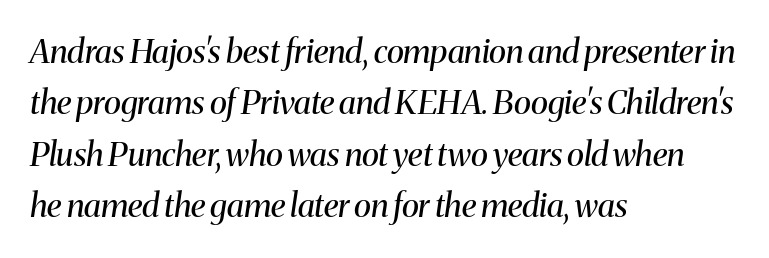
Q: Is the text bold? A: No.
Q: Is the text italic (slanted)? A: Yes, it leans right by about 8 degrees.
Q: Is the typeface a serif or a sans-serif typeface? A: Serif.
Q: Is the text underlined? A: No.
Q: How is the paragraph aligned? A: Left-aligned.
Q: Is the spacing between letters normal or unusually wide? A: Normal.
Q: Is the spacing between lines tight, normal or loose? A: Normal.
Q: Width (condensed, normal, or wide)? A: Normal.
Q: Stroke contrast? A: Medium.
Q: x-height? A: Medium.
Q: Monospaced? A: No.
